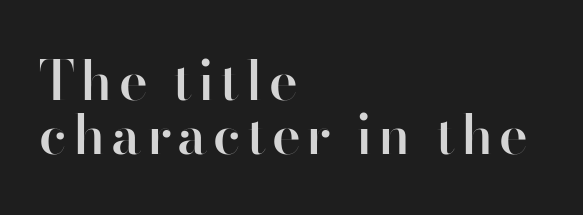
The image shows 54 px semibold sans-serif type, upright; set left-aligned, tight line spacing (1.0x), not underlined; high stroke contrast and a small x-height.
